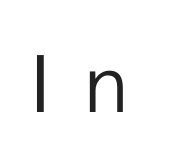
{"serif": "no", "italic": "no", "bold": "no", "weight": "regular", "width": "normal", "x_height": "medium", "monospaced": "no", "underline": "no", "letter_spacing": "wide", "letter_spacing_em": 0.4, "glyph_px": 78}
